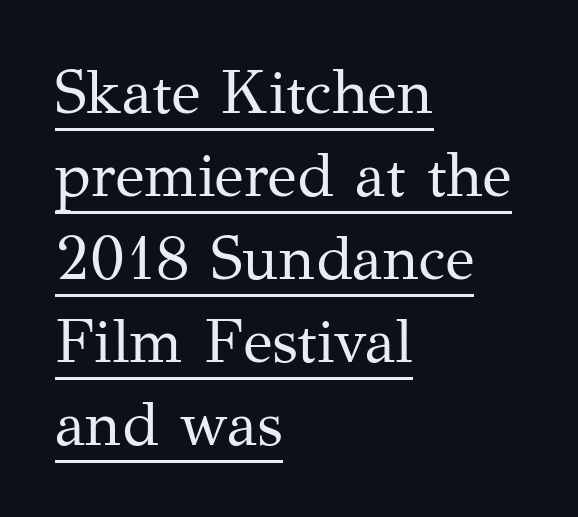
Q: Is the text bold? A: No.
Q: Is the text italic (slanted)? A: No, it is upright.
Q: Is the typeface a serif or a sans-serif typeface? A: Serif.
Q: Is the text underlined? A: Yes.
Q: How is the paragraph aligned? A: Left-aligned.
Q: Is the spacing between letters normal or unusually wide? A: Normal.
Q: Is the spacing between lines tight, normal or loose? A: Normal.
Q: Width (condensed, normal, or wide)? A: Normal.
Q: Stroke contrast? A: Medium.
Q: x-height? A: Medium.
Q: Monospaced? A: No.
